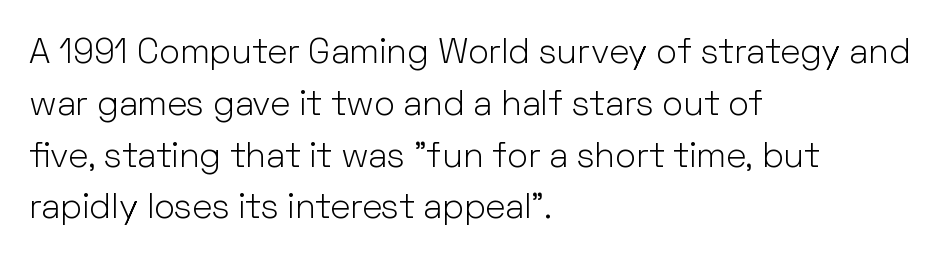
Q: Is the text bold? A: No.
Q: Is the text italic (slanted)? A: No, it is upright.
Q: Is the typeface a serif or a sans-serif typeface? A: Sans-serif.
Q: Is the text underlined? A: No.
Q: How is the paragraph aligned? A: Left-aligned.
Q: Is the spacing between letters normal or unusually wide? A: Normal.
Q: Is the spacing between lines tight, normal or loose? A: Normal.
Q: Width (condensed, normal, or wide)? A: Normal.
Q: Stroke contrast? A: Low.
Q: x-height? A: Medium.
Q: Monospaced? A: No.
